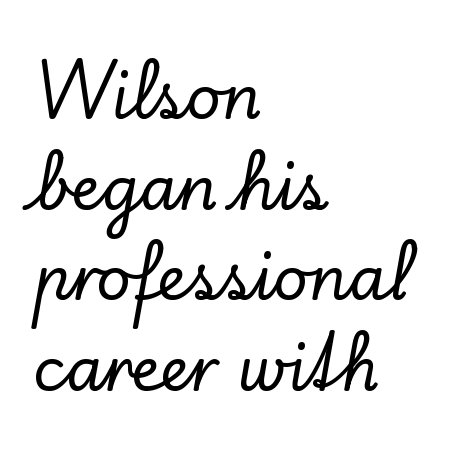
Q: Is the text italic (slanted)? A: Yes.
Q: Is the typeface a serif or a sans-serif typeface? A: Serif.
Q: Is the text underlined? A: No.
Q: How is the paragraph aligned? A: Left-aligned.
Q: Is the spacing between letters normal or unusually wide? A: Normal.
Q: Is the spacing between lines tight, normal or loose? A: Normal.
Q: Width (condensed, normal, or wide)? A: Normal.
Q: Stroke contrast? A: Low.
Q: x-height? A: Small.
Q: Monospaced? A: No.
